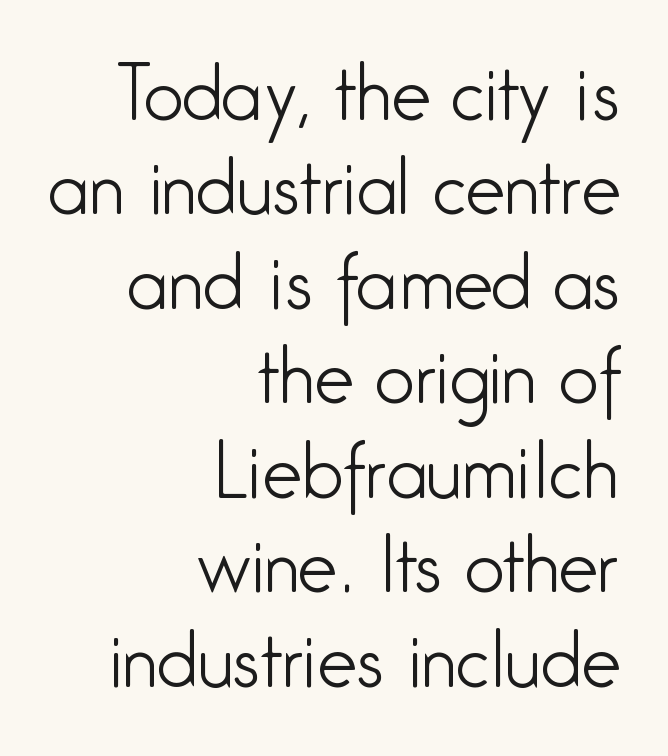
Q: Is the text bold? A: No.
Q: Is the text italic (slanted)? A: No, it is upright.
Q: Is the typeface a serif or a sans-serif typeface? A: Sans-serif.
Q: Is the text underlined? A: No.
Q: How is the paragraph aligned? A: Right-aligned.
Q: Is the spacing between letters normal or unusually wide? A: Normal.
Q: Is the spacing between lines tight, normal or loose? A: Normal.
Q: Width (condensed, normal, or wide)? A: Condensed.
Q: Stroke contrast? A: Low.
Q: x-height? A: Medium.
Q: Monospaced? A: No.
